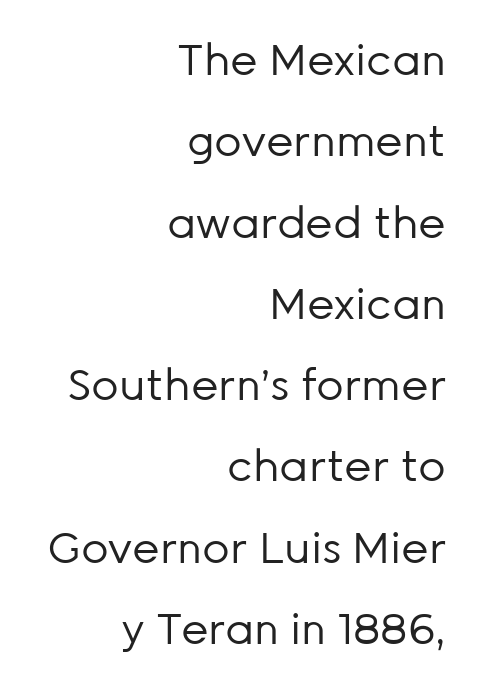
Is there any slant? The stems are plumb. Nothing unusual about the tracking: characters are spaced as the font intends. Think standard paragraph weight, or any step lighter than that. A clean baseline with only descenders dipping below it.
